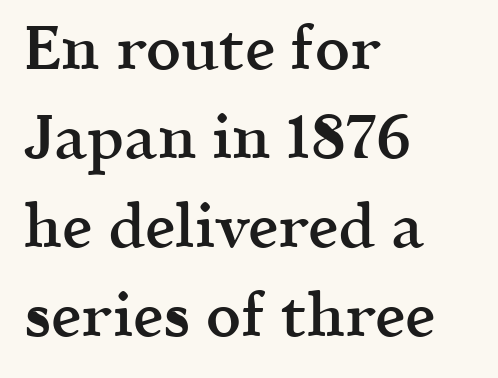
The image shows 61 px semibold serif type, upright; set left-aligned, normal line spacing (1.46x), normal letter spacing, not underlined; a medium x-height.
